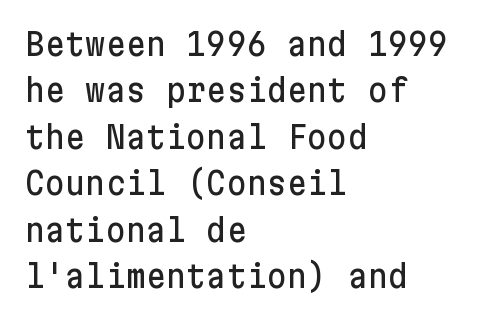
{"serif": "no", "italic": "no", "width": "normal", "stroke_contrast": "low", "x_height": "medium", "underline": "no", "align": "left", "line_spacing": "normal", "line_spacing_ratio": 1.5, "letter_spacing": "normal", "letter_spacing_em": 0.0, "glyph_px": 31}
